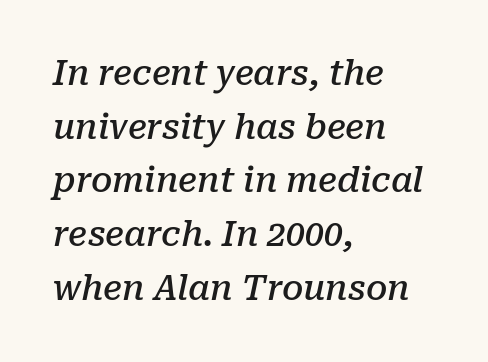
Q: Is the text bold? A: Semi-bold.
Q: Is the text italic (slanted)? A: Yes, it leans right by about 10 degrees.
Q: Is the typeface a serif or a sans-serif typeface? A: Serif.
Q: Is the text underlined? A: No.
Q: How is the paragraph aligned? A: Left-aligned.
Q: Is the spacing between letters normal or unusually wide? A: Normal.
Q: Is the spacing between lines tight, normal or loose? A: Normal.
Q: Width (condensed, normal, or wide)? A: Normal.
Q: Stroke contrast? A: Low.
Q: x-height? A: Medium.
Q: Monospaced? A: No.
